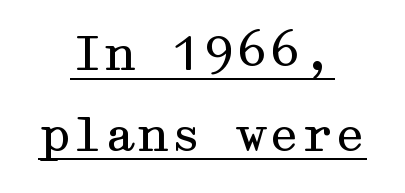
The image shows 47 px regular-weight, wide serif type, upright; set centered, line spacing 1.72x, normal letter spacing, underlined; medium stroke contrast and a medium x-height.
